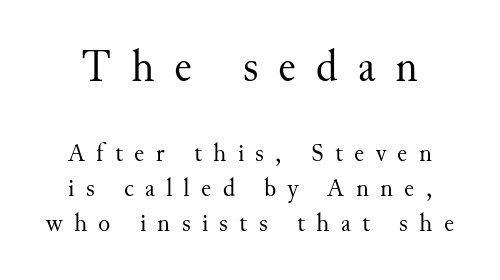
The passage shown stacks its lines at a standard gap. Stroke terminals: seriffed. Between these two stacked blocks, the higher one wins on size. Glyph-to-glyph distance is far greater than everyday printed text. Plain, unruled lines of type.
